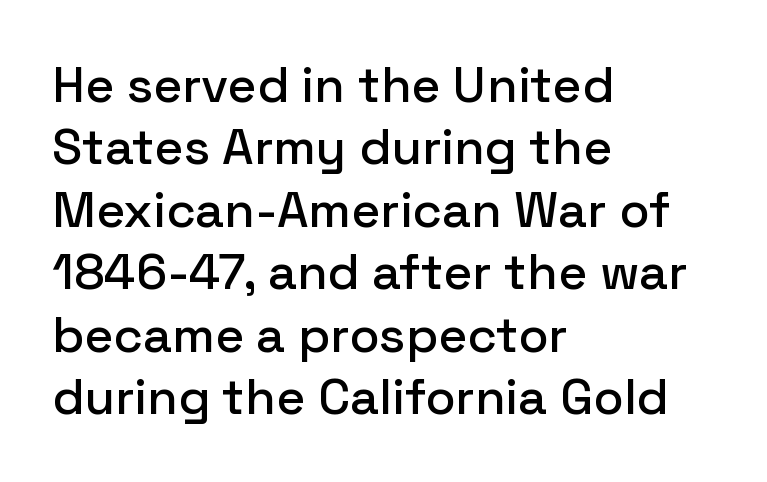
{"serif": "no", "italic": "no", "width": "normal", "stroke_contrast": "low", "x_height": "medium", "monospaced": "no", "underline": "no", "align": "left", "line_spacing": "normal", "line_spacing_ratio": 1.25, "letter_spacing": "normal", "letter_spacing_em": 0.0, "glyph_px": 50}
